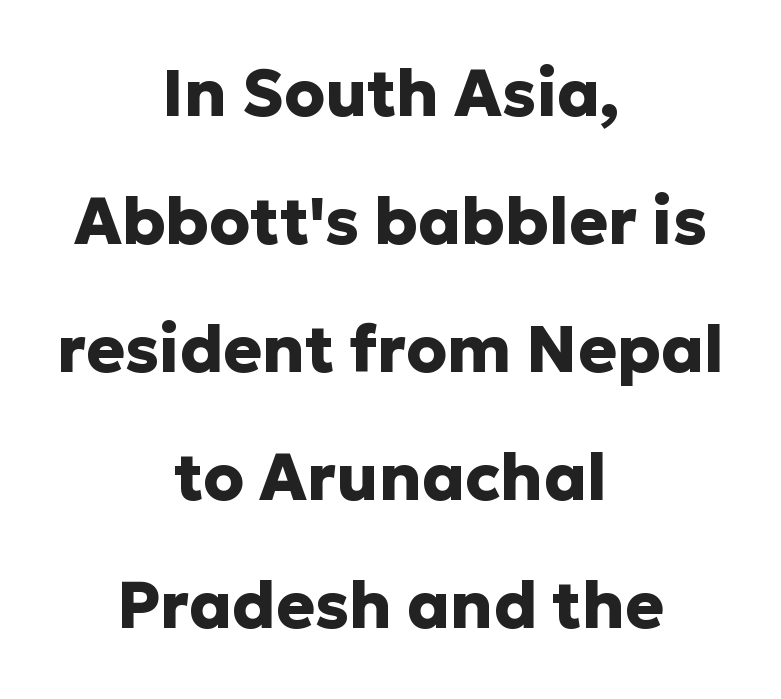
Q: Is the text bold? A: Yes.
Q: Is the text italic (slanted)? A: No, it is upright.
Q: Is the typeface a serif or a sans-serif typeface? A: Sans-serif.
Q: Is the text underlined? A: No.
Q: How is the paragraph aligned? A: Centered.
Q: Is the spacing between letters normal or unusually wide? A: Normal.
Q: Is the spacing between lines tight, normal or loose? A: Loose.
Q: Width (condensed, normal, or wide)? A: Normal.
Q: Stroke contrast? A: Low.
Q: x-height? A: Medium.
Q: Monospaced? A: No.
